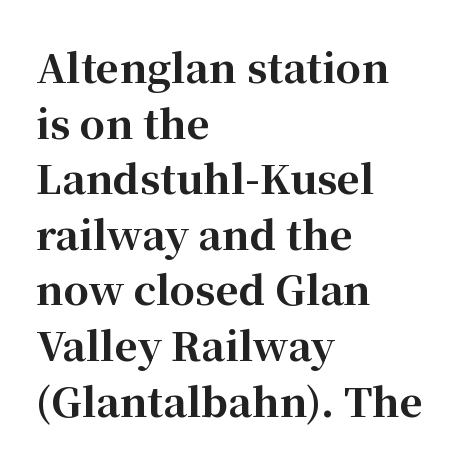
Q: Is the text bold? A: Yes.
Q: Is the text italic (slanted)? A: No, it is upright.
Q: Is the typeface a serif or a sans-serif typeface? A: Serif.
Q: Is the text underlined? A: No.
Q: How is the paragraph aligned? A: Left-aligned.
Q: Is the spacing between letters normal or unusually wide? A: Normal.
Q: Is the spacing between lines tight, normal or loose? A: Normal.
Q: Width (condensed, normal, or wide)? A: Normal.
Q: Stroke contrast? A: High.
Q: x-height? A: Medium.
Q: Monospaced? A: No.
